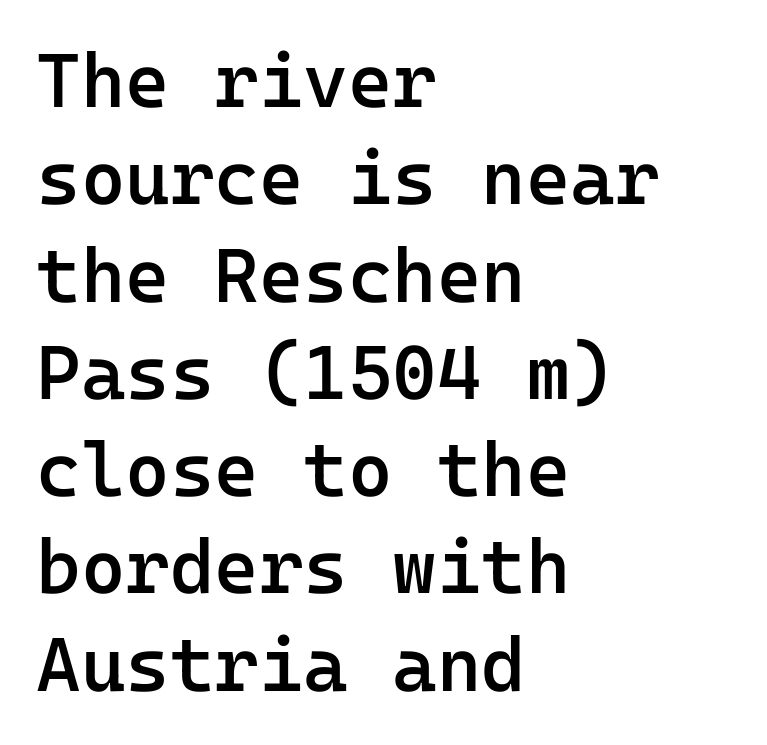
Q: Is the text bold? A: Semi-bold.
Q: Is the text italic (slanted)? A: No, it is upright.
Q: Is the typeface a serif or a sans-serif typeface? A: Sans-serif.
Q: Is the text underlined? A: No.
Q: How is the paragraph aligned? A: Left-aligned.
Q: Is the spacing between letters normal or unusually wide? A: Normal.
Q: Is the spacing between lines tight, normal or loose? A: Normal.
Q: Width (condensed, normal, or wide)? A: Normal.
Q: Stroke contrast? A: Low.
Q: x-height? A: Medium.
Q: Monospaced? A: Yes.
